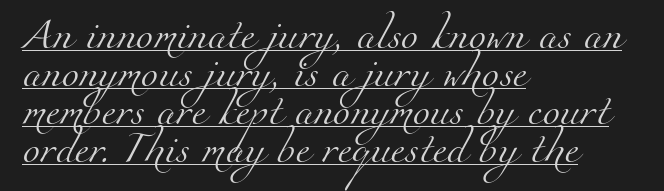
The image shows 31 px light serif type; set left-aligned, line spacing 1.23x, normal letter spacing, underlined; medium stroke contrast and a small x-height.
